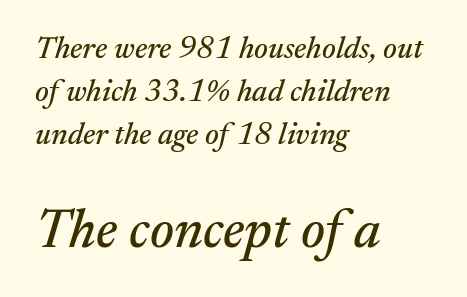
Q: Is the text italic (slanted)? A: Yes, it leans right by about 17 degrees.
Q: Is the typeface a serif or a sans-serif typeface? A: Serif.
Q: Is the text underlined? A: No.
Q: How is the paragraph aligned? A: Left-aligned.
Q: Is the spacing between letters normal or unusually wide? A: Normal.
Q: Is the spacing between lines tight, normal or loose? A: Normal.
Q: Which block of text is set in a larger size, the first (top) or the second (bottom)? A: The second (bottom) one.
Q: Width (condensed, normal, or wide)? A: Normal.
Q: Stroke contrast? A: Medium.
Q: x-height? A: Medium.
Q: Monospaced? A: No.
